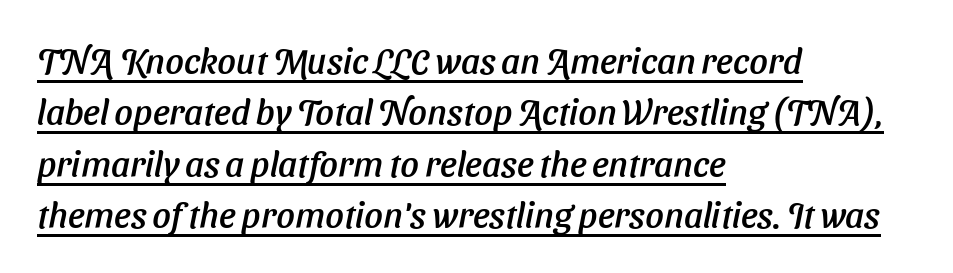
Slant detected: the letters are inclined. The words here are underlined. Left-aligned paragraph, ragged on the right. Quick note: interline space is typical. The face used here is proportionally spaced, like ordinary book or web type.
